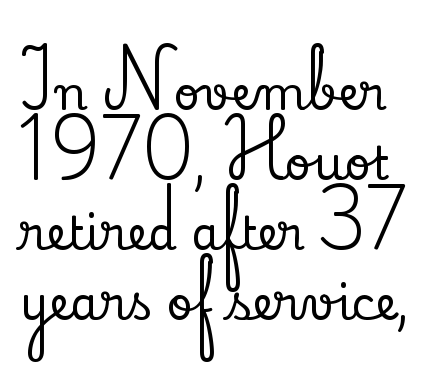
This is the regular roman posture of the typeface. The rendering keeps characters at their native spacing. Stroke terminals: seriffed. Check the space under the baseline: it is left empty.
